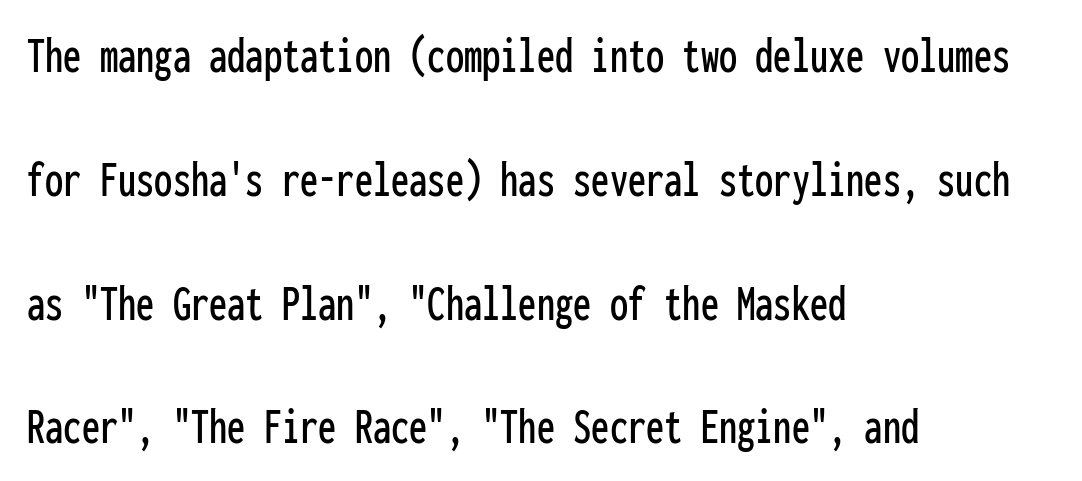
{"serif": "no", "italic": "no", "width": "condensed", "stroke_contrast": "low", "x_height": "medium", "monospaced": "yes", "underline": "no", "align": "left", "line_spacing": "loose", "line_spacing_ratio": 2.38, "letter_spacing": "normal", "letter_spacing_em": 0.0, "glyph_px": 52}
